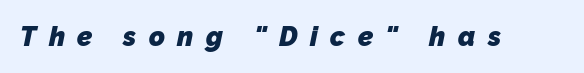
The letters are bold, with thick, heavy strokes. There is plenty of visible air inserted between adjacent glyphs. Plain, unruled lines of type.
